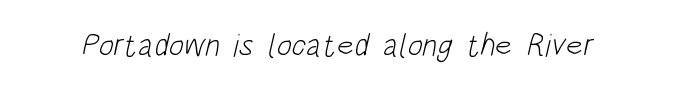
Q: Is the text bold? A: No.
Q: Is the typeface a serif or a sans-serif typeface? A: Sans-serif.
Q: Is the text underlined? A: No.
Q: Is the spacing between letters normal or unusually wide? A: Normal.
Q: Width (condensed, normal, or wide)? A: Condensed.
Q: Stroke contrast? A: Low.
Q: x-height? A: Large.
Q: Monospaced? A: No.
